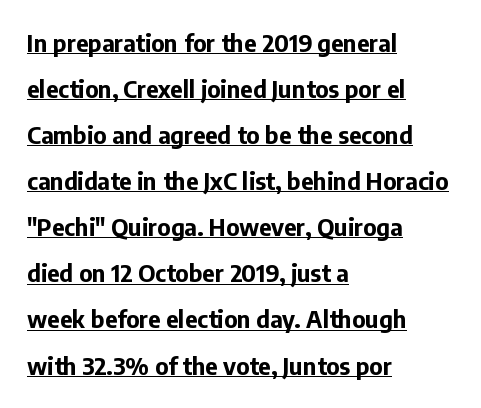
Like a heading marked for emphasis, these lines bear an underscore. A typesetter would call this leading open, well beyond the default. Characters follow at the spacing the type designer built in. Compared with an ordinary text face, these strokes are far heavier — a full bold. Line starts are locked; line ends wander. Rendered with straight, roman letterforms.
